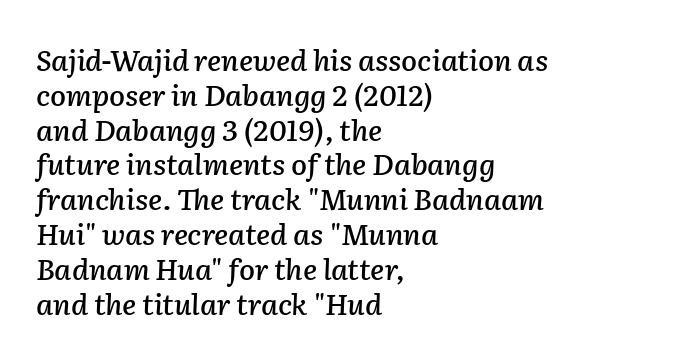
{"italic": "yes", "lean": "right", "slant_degrees": 2, "width": "normal", "stroke_contrast": "low", "x_height": "medium", "monospaced": "no", "underline": "no", "align": "left", "line_spacing_ratio": 1.2, "letter_spacing": "normal", "letter_spacing_em": 0.0, "glyph_px": 29}
